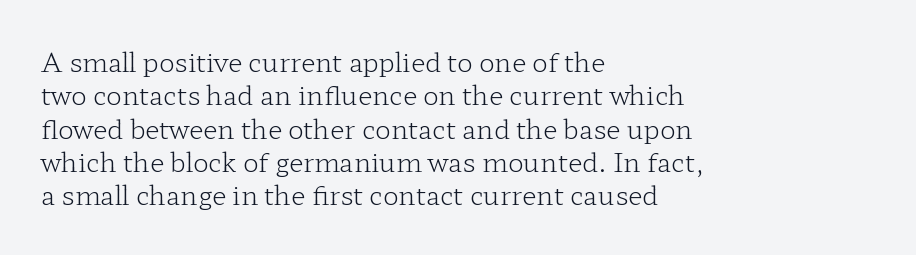
Compared with typical paragraphs, the rows here are spaced about the same. The letters stand straight up with perfectly vertical stems. Short and long lines alike share a common starting point at left. Is the stroke heavy? The answer is a plain regular-or-lighter. In terms of letterspacing, this is plain default setting. Just letters on the line, the space beneath them empty.
